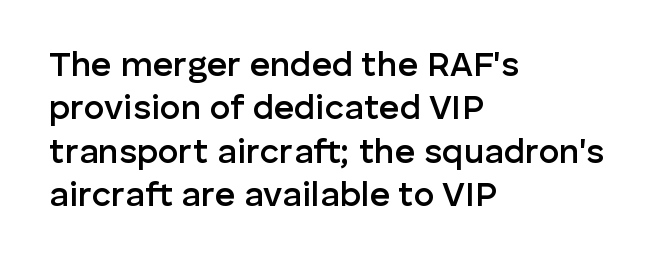
Characters follow at the spacing the type designer built in. Every letter is mildly thick-stroked: semibold rather than bold. Italic? Not at all — the glyphs are vertical. Nothing sits at the stroke ends, so this counts as sans-serif. Bare-footed words on every line. The lines in this sample share a left origin and differ only in where they stop.
